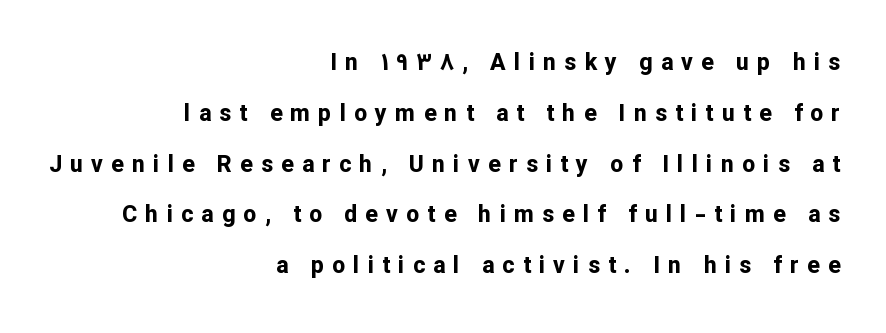
Set as a true bold cut, around the 700 mark. The letters stand upright; this is a roman face. One glance says open: line gaps are wider than usual. Visually the block forms a straight wall on the right and a jagged coastline on the left. The gaps between neighbouring characters are conspicuously large. Type without underlining.
